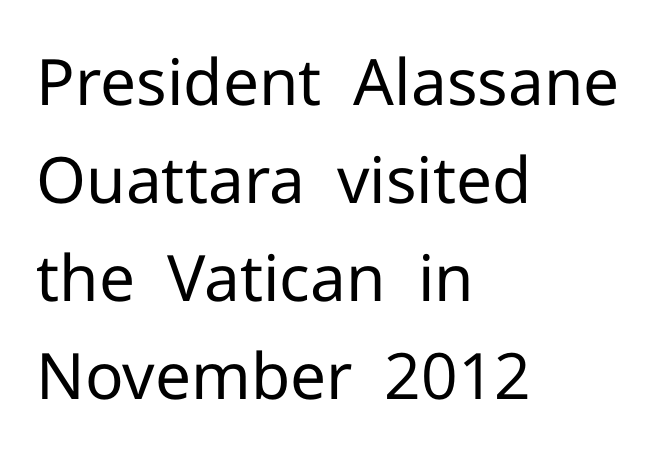
The image shows 64 px regular-weight sans-serif type, upright; set left-aligned, normal line spacing (1.53x), normal letter spacing, not underlined; low stroke contrast and a medium x-height.
